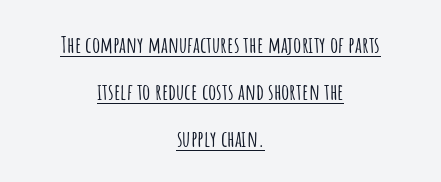
Q: Is the text italic (slanted)? A: No, it is upright.
Q: Is the text underlined? A: Yes.
Q: How is the paragraph aligned? A: Centered.
Q: Is the spacing between letters normal or unusually wide? A: Normal.
Q: Is the spacing between lines tight, normal or loose? A: Loose.
